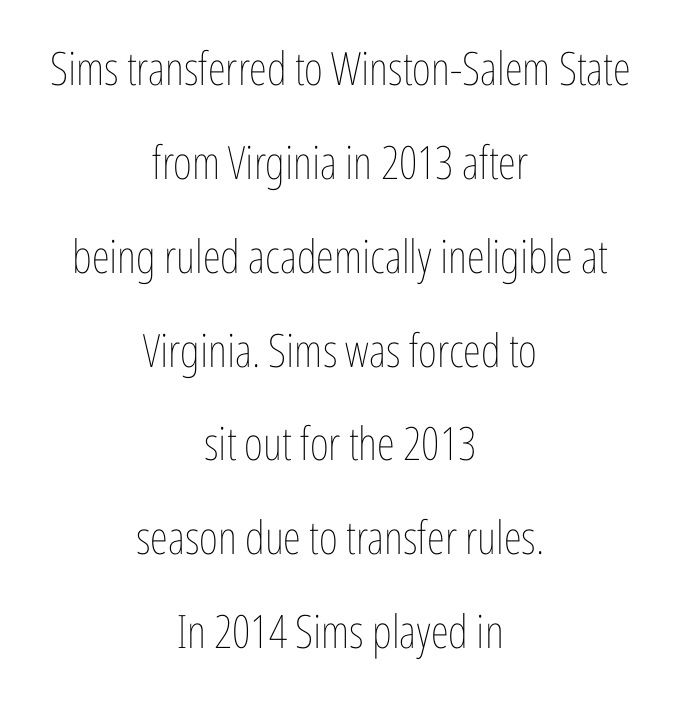
The image shows 46 px thin, condensed type, upright; set centered, loose line spacing (2.04x), normal letter spacing, not underlined; low stroke contrast and a medium x-height.
